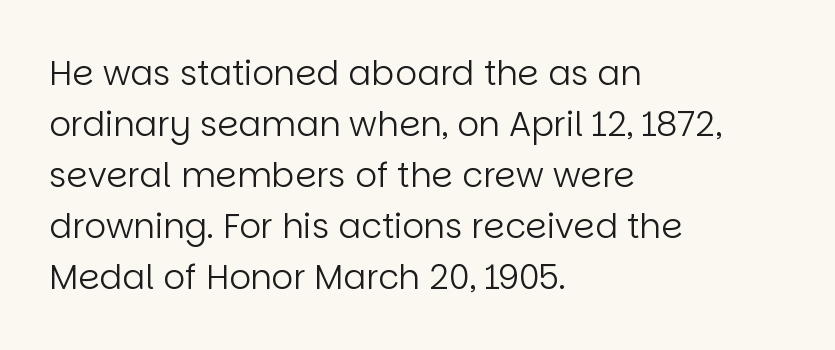
Q: Is the text bold? A: No.
Q: Is the text italic (slanted)? A: No, it is upright.
Q: Is the typeface a serif or a sans-serif typeface? A: Sans-serif.
Q: Is the text underlined? A: No.
Q: How is the paragraph aligned? A: Left-aligned.
Q: Is the spacing between letters normal or unusually wide? A: Normal.
Q: Is the spacing between lines tight, normal or loose? A: Normal.
Q: Width (condensed, normal, or wide)? A: Normal.
Q: Stroke contrast? A: Low.
Q: x-height? A: Large.
Q: Monospaced? A: No.
